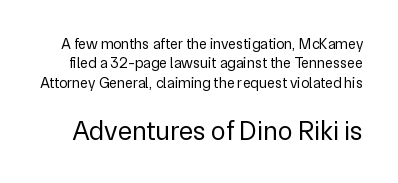
The image shows 27 px text type, upright; set normal line spacing (1.3x), normal letter spacing, not underlined; the second (bottom) block is 1.8x larger.
